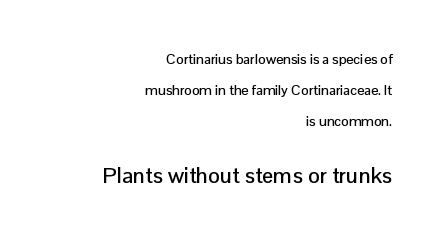
Q: Is the text italic (slanted)? A: No, it is upright.
Q: Is the text underlined? A: No.
Q: How is the paragraph aligned? A: Right-aligned.
Q: Is the spacing between letters normal or unusually wide? A: Normal.
Q: Is the spacing between lines tight, normal or loose? A: Loose.
Q: Which block of text is set in a larger size, the first (top) or the second (bottom)? A: The second (bottom) one.
